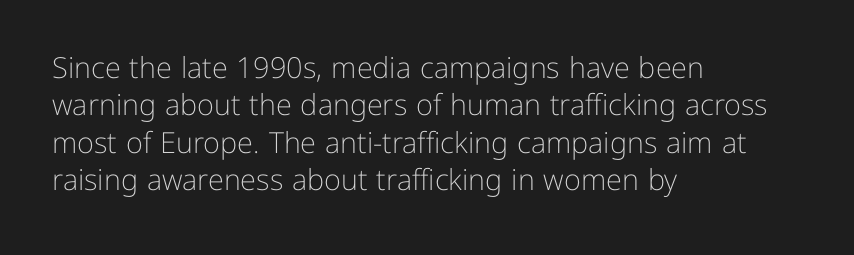
The type is set solid horizontally, with unmodified tracking. Check where the strokes stop: nothing finishes them off — pure sans. Looks like regular typesetting: each glyph gets only the width it needs. The area under the type is left untouched.
